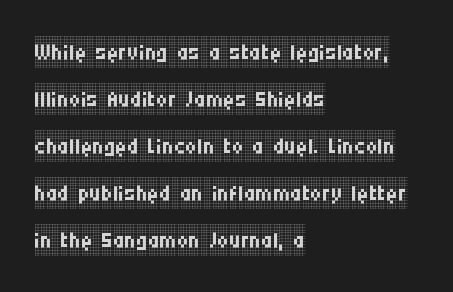
No extra ink here — the face is not bold. Casual observation: everything's shoved over to the left. Every character sits straight up, as roman type does. You could call the tracking neutral — neither tight nor loose.
